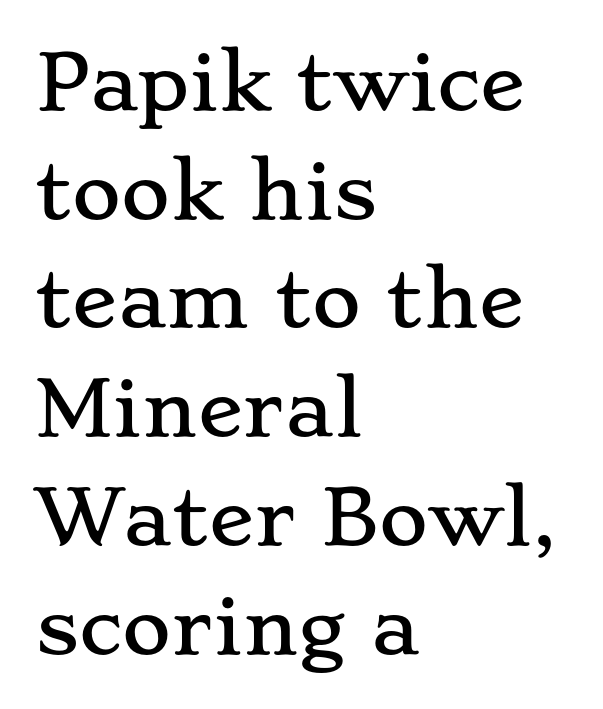
{"serif": "yes", "italic": "no", "width": "wide", "stroke_contrast": "low", "x_height": "small", "monospaced": "no", "underline": "no", "align": "left", "line_spacing": "normal", "line_spacing_ratio": 1.45, "letter_spacing": "normal", "letter_spacing_em": 0.0, "glyph_px": 75}
